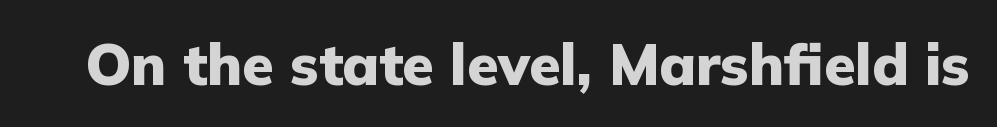
Caption: bold face, heavy strokes. Vertical strokes here are truly vertical. Tracking here is standard; glyphs follow each other at the usual distance. These lines are rendered in a variable-pitch font. Descender tails drop into unmarked territory. These lines are composed in type without serifs.
